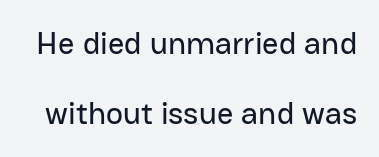
Q: Is the text italic (slanted)? A: No, it is upright.
Q: Is the typeface a serif or a sans-serif typeface? A: Sans-serif.
Q: Is the text underlined? A: No.
Q: Is the spacing between letters normal or unusually wide? A: Normal.
Q: Is the spacing between lines tight, normal or loose? A: Loose.
Q: Width (condensed, normal, or wide)? A: Normal.
Q: Stroke contrast? A: Low.
Q: x-height? A: Medium.
Q: Monospaced? A: No.
